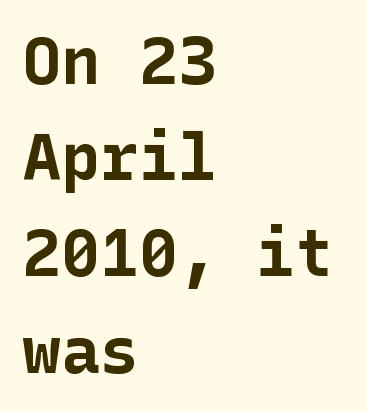
Q: Is the text bold? A: Yes.
Q: Is the text italic (slanted)? A: No, it is upright.
Q: Is the typeface a serif or a sans-serif typeface? A: Sans-serif.
Q: Is the text underlined? A: No.
Q: How is the paragraph aligned? A: Left-aligned.
Q: Is the spacing between letters normal or unusually wide? A: Normal.
Q: Is the spacing between lines tight, normal or loose? A: Normal.
Q: Width (condensed, normal, or wide)? A: Normal.
Q: Stroke contrast? A: Low.
Q: x-height? A: Medium.
